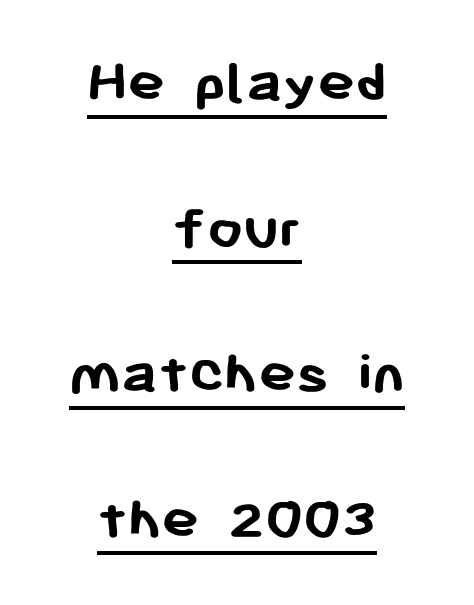
The rendering uses a large line-height, opening up the rows. The rendering uses a bold face; every stroke is thick and dark. Does the lettering tilt? It doesn't — this is upright. Glyph-to-glyph distance matches everyday printed text. A typesetter would call this proportional, since set widths differ per character.
